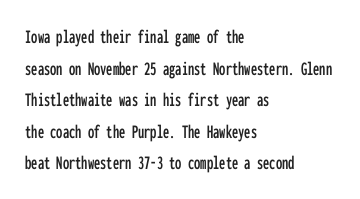
Q: Is the text italic (slanted)? A: No, it is upright.
Q: Is the text underlined? A: No.
Q: How is the paragraph aligned? A: Left-aligned.
Q: Is the spacing between letters normal or unusually wide? A: Normal.
Q: Is the spacing between lines tight, normal or loose? A: Normal.
